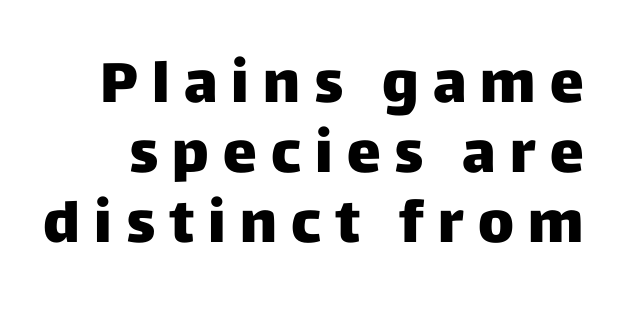
{"serif": "no", "italic": "no", "bold": "yes", "weight": "heavy", "width": "normal", "stroke_contrast": "low", "x_height": "large", "monospaced": "no", "underline": "no", "line_spacing_ratio": 1.23, "letter_spacing": "wide", "letter_spacing_em": 0.25, "glyph_px": 57}
